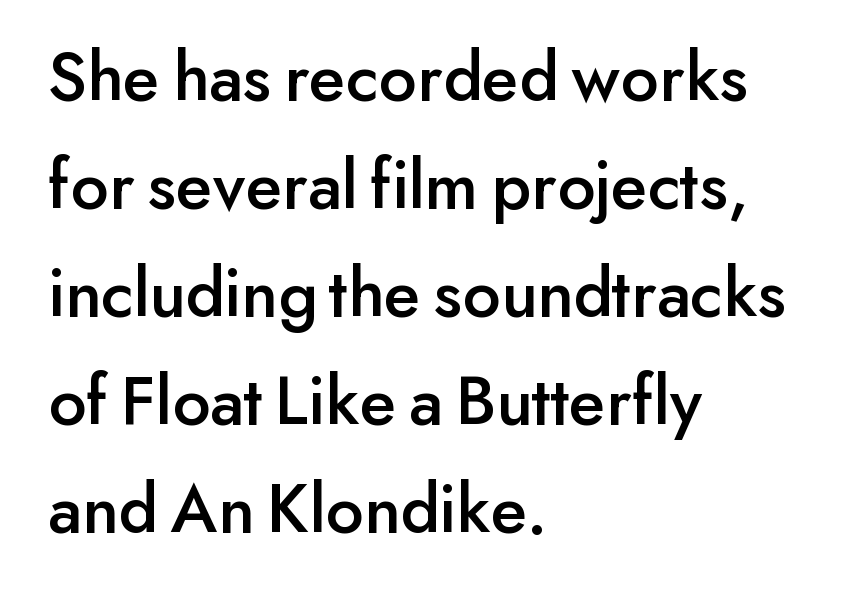
The image shows 72 px sans-serif type, upright; set left-aligned, normal line spacing (1.5x), normal letter spacing, not underlined; low stroke contrast and a small x-height.
